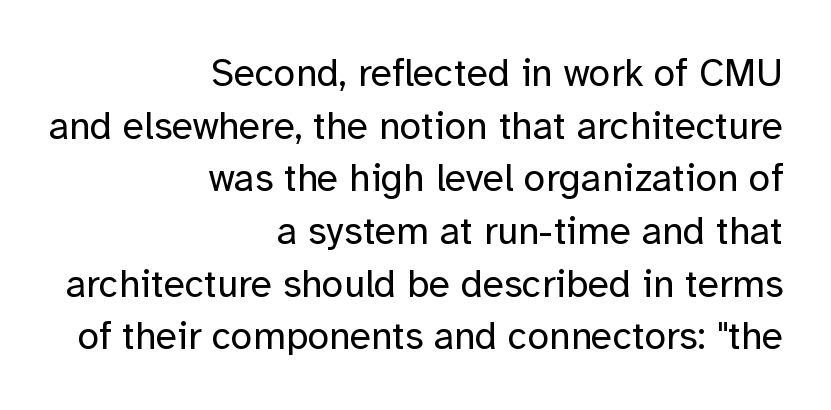
The image shows 39 px regular-weight sans-serif type, upright; set right-aligned, normal line spacing (1.35x), normal letter spacing, not underlined; low stroke contrast and a medium x-height.
